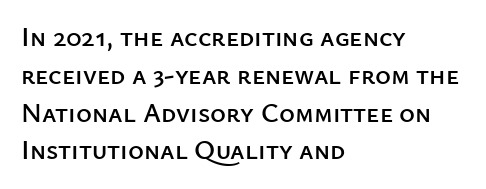
Q: Is the text italic (slanted)? A: No, it is upright.
Q: Is the text underlined? A: No.
Q: How is the paragraph aligned? A: Left-aligned.
Q: Is the spacing between letters normal or unusually wide? A: Normal.
Q: Is the spacing between lines tight, normal or loose? A: Normal.
